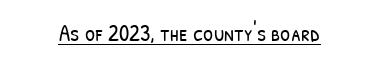
The image shows 23 px text type; set normal letter spacing, underlined.
